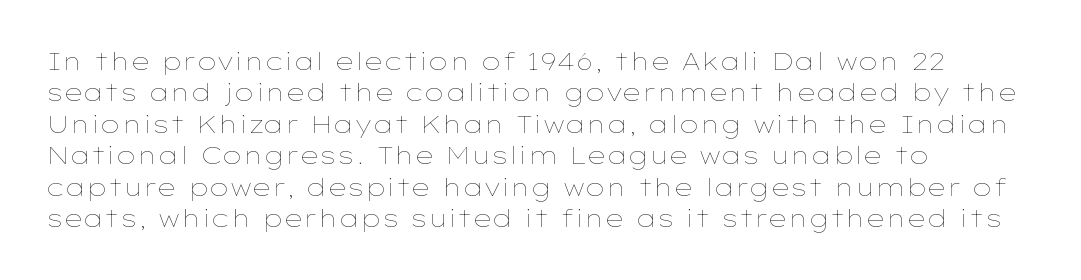
The image shows 24 px text type, upright; set left-aligned, normal line spacing (1.31x), normal letter spacing, not underlined.
